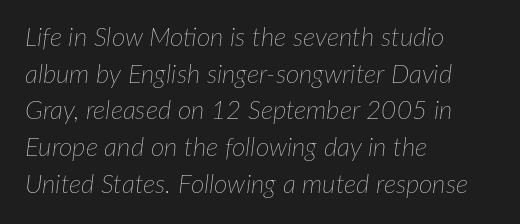
Caption: multi-line text, flush left, ragged right. Summary of vertical rhythm: regular, with standard interline spacing. Nobody drew a line under any word here. Characters follow at the spacing the type designer built in.
